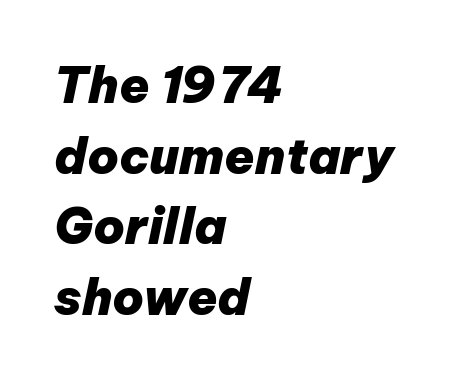
The image shows 49 px heavy type, italic (leaning right); set left-aligned, normal line spacing (1.44x), normal letter spacing, not underlined; low stroke contrast and a medium x-height.
